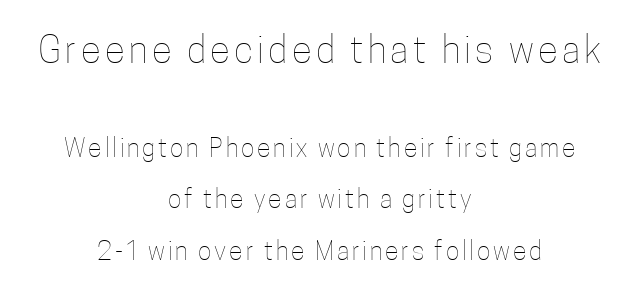
The image shows 37 px thin, condensed type, upright; set centered, loose line spacing (2.06x), not underlined; the first (top) block is 1.48x larger; low stroke contrast and a medium x-height.
